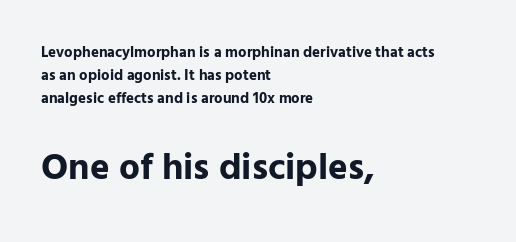
{"serif": "no", "italic": "no", "bold": "yes", "weight": "bold", "width": "normal", "stroke_contrast": "low", "x_height": "medium", "monospaced": "no", "underline": "no", "align": "left", "line_spacing": "normal", "line_spacing_ratio": 1.53, "letter_spacing": "normal", "letter_spacing_em": 0.0, "larger_block": "second", "size_ratio": 2.47, "glyph_px": 37}
